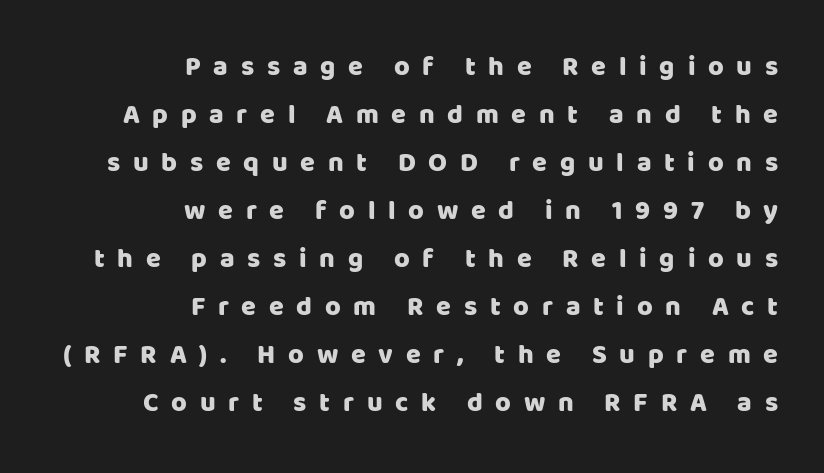
{"italic": "no", "underline": "no", "align": "right", "line_spacing_ratio": 1.78, "letter_spacing": "wide", "letter_spacing_em": 0.47, "glyph_px": 27}
